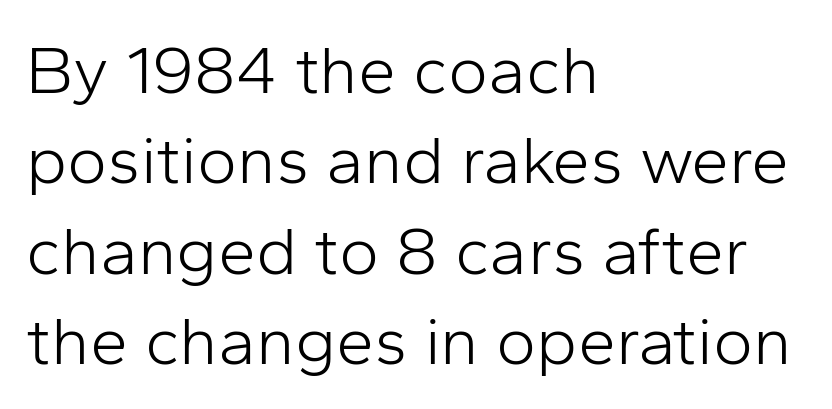
Q: Is the text bold? A: No.
Q: Is the text italic (slanted)? A: No, it is upright.
Q: Is the typeface a serif or a sans-serif typeface? A: Sans-serif.
Q: Is the text underlined? A: No.
Q: How is the paragraph aligned? A: Left-aligned.
Q: Is the spacing between letters normal or unusually wide? A: Normal.
Q: Is the spacing between lines tight, normal or loose? A: Normal.
Q: Width (condensed, normal, or wide)? A: Normal.
Q: Stroke contrast? A: Low.
Q: x-height? A: Medium.
Q: Monospaced? A: No.
